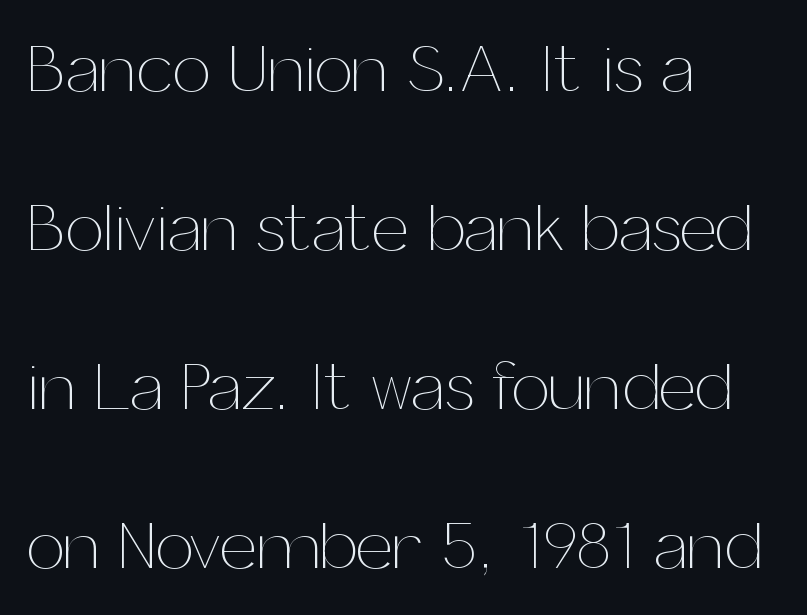
The image shows 68 px thin type, upright; set left-aligned, loose line spacing (2.34x), normal letter spacing, not underlined; medium stroke contrast and a medium x-height.
